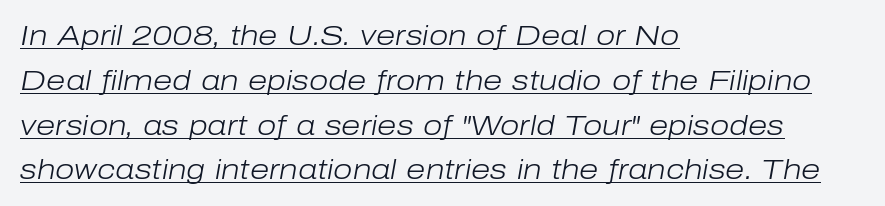
{"italic": "yes", "lean": "right", "slant_degrees": 10, "bold": "no", "weight": "light", "width": "normal", "stroke_contrast": "low", "x_height": "medium", "monospaced": "no", "underline": "yes", "align": "left", "line_spacing": "normal", "line_spacing_ratio": 1.6, "letter_spacing": "normal", "letter_spacing_em": 0.0, "glyph_px": 28}
